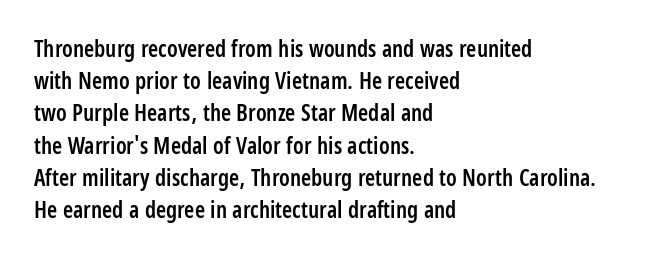
{"italic": "no", "bold": "semi", "underline": "no", "align": "left", "line_spacing": "normal", "line_spacing_ratio": 1.4, "letter_spacing": "normal", "letter_spacing_em": 0.0, "glyph_px": 23}
